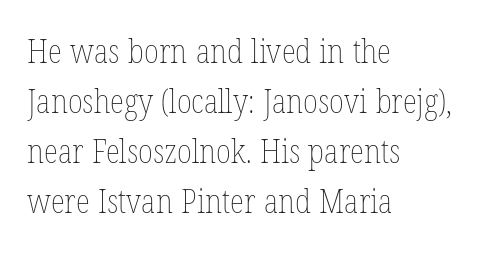
Nope, not italic — everything's standing straight. The passage shown is not bold in any degree. Summary of vertical rhythm: regular, with standard interline spacing. Compared with typical body copy, the letter spacing here is the same. The strip under each line holds only bare page. Layout note: lines flush left.
